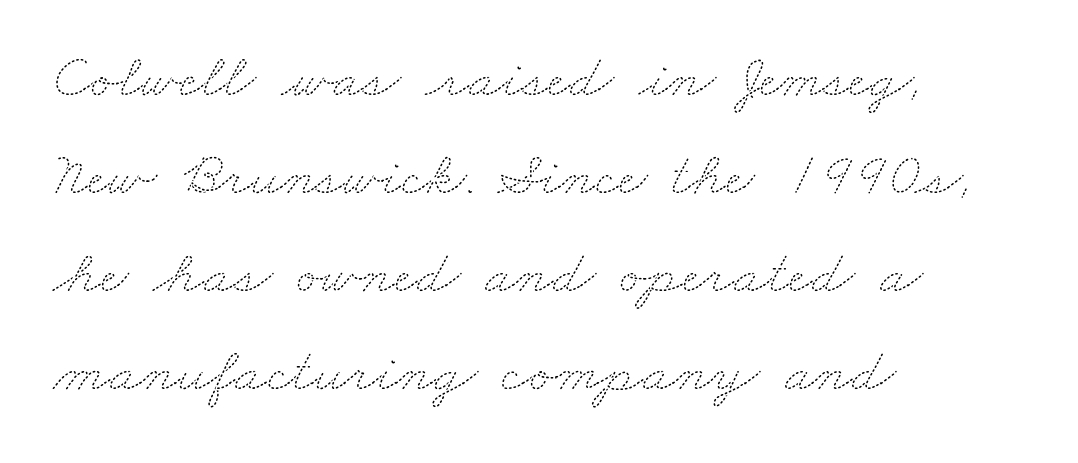
Q: Is the text bold? A: No.
Q: Is the text underlined? A: No.
Q: How is the paragraph aligned? A: Left-aligned.
Q: Is the spacing between letters normal or unusually wide? A: Normal.
Q: Is the spacing between lines tight, normal or loose? A: Normal.
Q: Width (condensed, normal, or wide)? A: Wide.
Q: Stroke contrast? A: Medium.
Q: x-height? A: Small.
Q: Monospaced? A: No.
